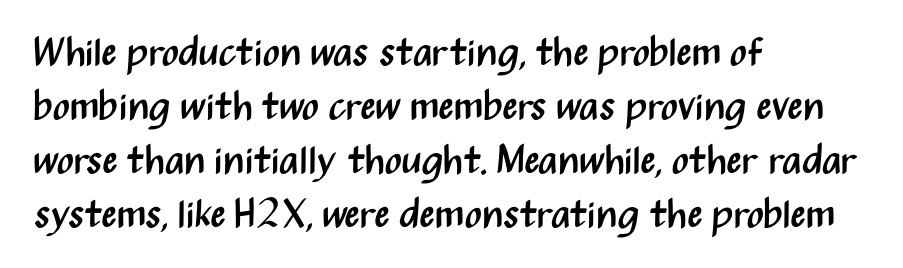
The image shows 40 px regular-weight, condensed sans-serif type, upright; set left-aligned, normal line spacing (1.35x), normal letter spacing, not underlined; medium stroke contrast and a medium x-height.
